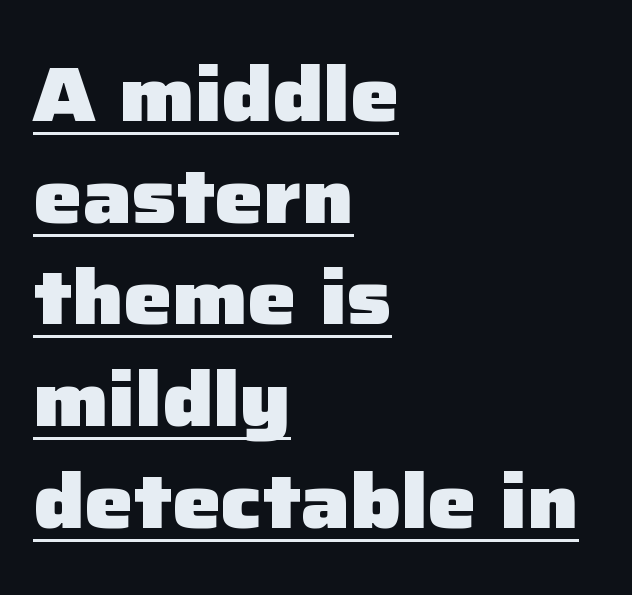
Each letter keeps its own natural width here, so spacing adapts to shape. You could call the tracking neutral — neither tight nor loose. This is the regular roman posture of the typeface. The rendering uses a moderate line-height, typical for paragraphs. The designer went with a sans here, leaving each stem footless.
